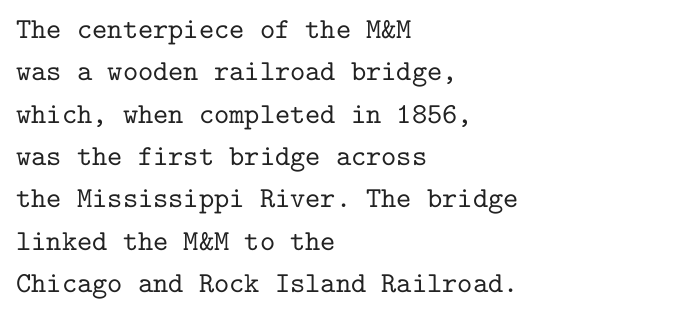
Q: Is the text italic (slanted)? A: No, it is upright.
Q: Is the typeface a serif or a sans-serif typeface? A: Serif.
Q: Is the text underlined? A: No.
Q: How is the paragraph aligned? A: Left-aligned.
Q: Is the spacing between letters normal or unusually wide? A: Normal.
Q: Is the spacing between lines tight, normal or loose? A: Normal.
Q: Width (condensed, normal, or wide)? A: Normal.
Q: Stroke contrast? A: Low.
Q: x-height? A: Medium.
Q: Monospaced? A: Yes.
